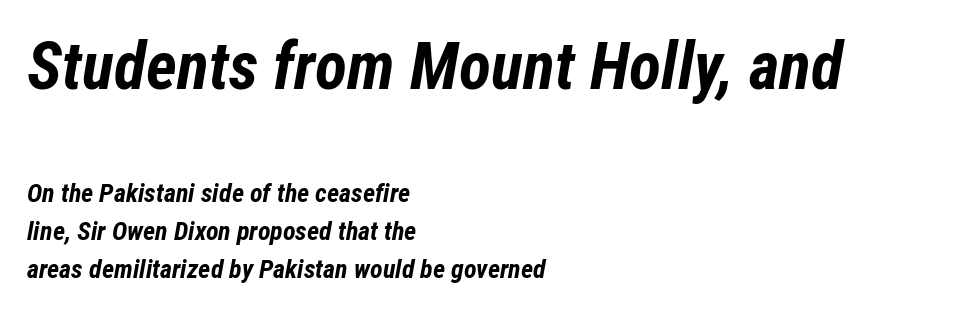
{"italic": "yes", "lean": "right", "slant_degrees": 12, "bold": "yes", "weight": "bold", "width": "condensed", "stroke_contrast": "low", "x_height": "medium", "monospaced": "no", "underline": "no", "align": "left", "line_spacing": "normal", "line_spacing_ratio": 1.47, "letter_spacing": "normal", "letter_spacing_em": 0.0, "larger_block": "first", "size_ratio": 2.54, "glyph_px": 66}
